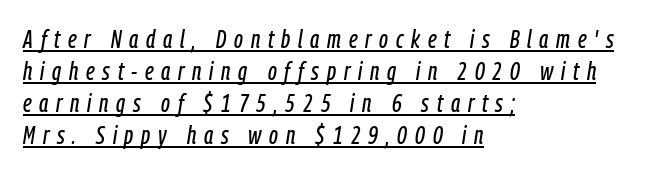
{"italic": "yes", "lean": "right", "slant_degrees": 9, "underline": "yes", "align": "left", "line_spacing": "normal", "line_spacing_ratio": 1.28, "letter_spacing": "wide", "letter_spacing_em": 0.31, "glyph_px": 25}
